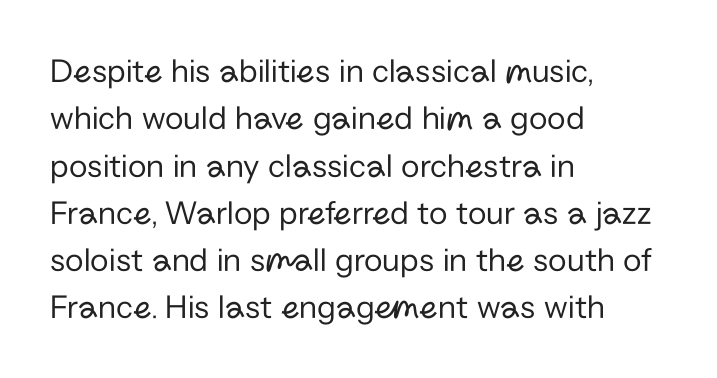
Q: Is the text bold? A: No.
Q: Is the text italic (slanted)? A: No, it is upright.
Q: Is the typeface a serif or a sans-serif typeface? A: Sans-serif.
Q: Is the text underlined? A: No.
Q: How is the paragraph aligned? A: Left-aligned.
Q: Is the spacing between letters normal or unusually wide? A: Normal.
Q: Is the spacing between lines tight, normal or loose? A: Normal.
Q: Width (condensed, normal, or wide)? A: Normal.
Q: Stroke contrast? A: Low.
Q: x-height? A: Medium.
Q: Monospaced? A: No.
